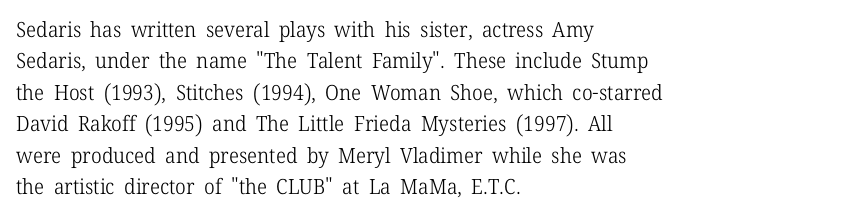
Each row of text sits above clean, open space. Italic? Not at all — the glyphs are vertical. Typeset ragged right — the left edge is the straight one. Each word holds together tightly as a unit, with standard inter-letter gaps. Interline gaps are of average width in this sample.
